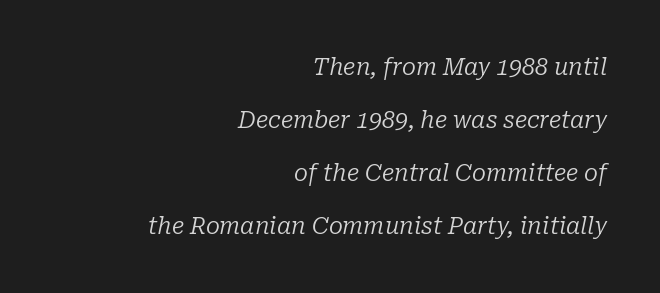
{"italic": "yes", "lean": "right", "slant_degrees": 10, "bold": "no", "underline": "no", "align": "right", "line_spacing": "loose", "line_spacing_ratio": 2.3, "letter_spacing": "normal", "letter_spacing_em": 0.0, "glyph_px": 23}
